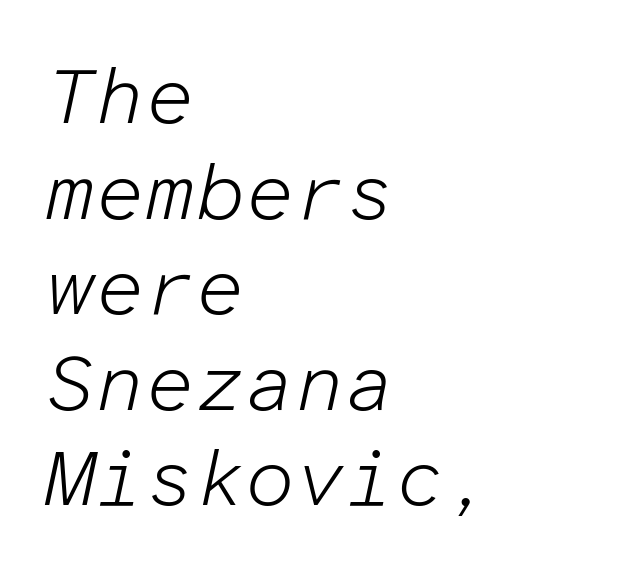
{"italic": "yes", "lean": "right", "slant_degrees": 12, "bold": "no", "weight": "light", "width": "normal", "stroke_contrast": "low", "x_height": "medium", "monospaced": "yes", "underline": "no", "align": "left", "line_spacing_ratio": 1.21, "letter_spacing": "normal", "letter_spacing_em": 0.0, "glyph_px": 79}
